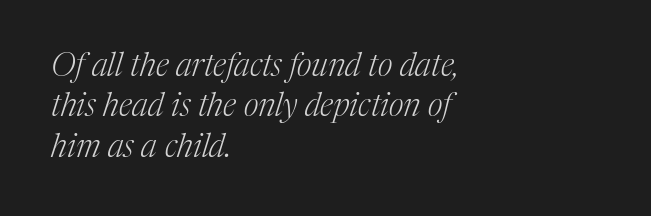
The image shows 32 px light serif type, italic (leaning right); set left-aligned, normal line spacing (1.26x), normal letter spacing, not underlined; medium stroke contrast and a medium x-height.
